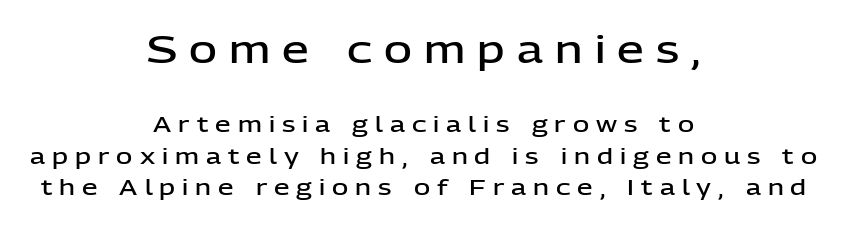
{"serif": "no", "italic": "no", "bold": "semi", "weight": "semibold", "width": "normal", "stroke_contrast": "low", "x_height": "medium", "monospaced": "no", "underline": "no", "align": "center", "line_spacing": "normal", "line_spacing_ratio": 1.42, "letter_spacing": "wide", "letter_spacing_em": 0.32, "larger_block": "first", "size_ratio": 1.73, "glyph_px": 38}
